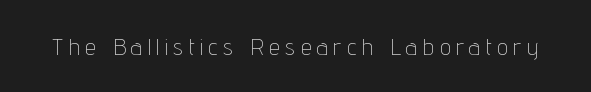
{"italic": "no", "bold": "no", "underline": "no", "letter_spacing": "wide", "letter_spacing_em": 0.24, "glyph_px": 24}
